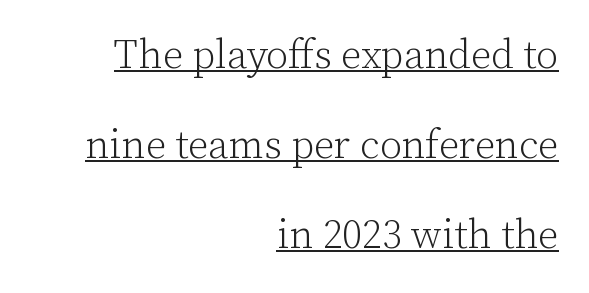
{"serif": "yes", "italic": "no", "bold": "no", "weight": "light", "width": "normal", "stroke_contrast": "low", "x_height": "medium", "monospaced": "no", "underline": "yes", "align": "right", "line_spacing": "loose", "line_spacing_ratio": 2.25, "letter_spacing": "normal", "letter_spacing_em": 0.0, "glyph_px": 40}
